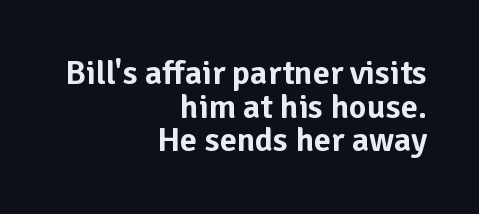
The image shows 34 px sans-serif type, upright; set right-aligned, tight line spacing (0.99x), normal letter spacing, not underlined; low stroke contrast and a medium x-height.
